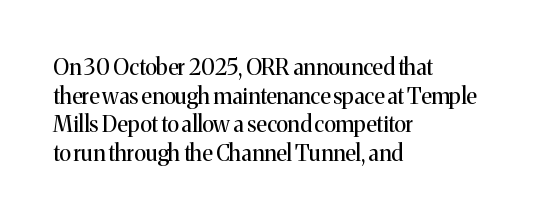
The image shows 22 px text type, upright; set left-aligned, normal line spacing (1.3x), normal letter spacing, not underlined.
